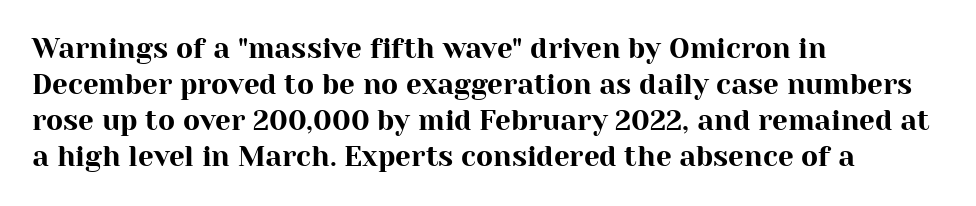
The image shows 28 px serif type, upright; set left-aligned, normal line spacing (1.29x), normal letter spacing, not underlined; high stroke contrast and a medium x-height.
